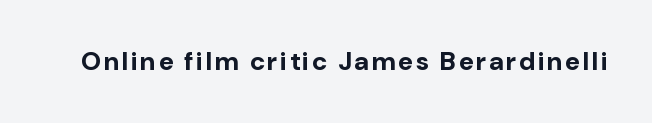
The image shows 26 px bold type, upright; set not underlined.
